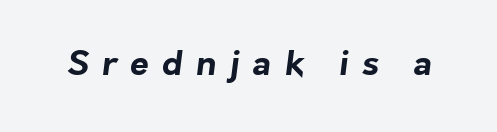
Each letter keeps its own natural width here, so spacing adapts to shape. Classification — sans serif. Each row of text sits above clean, open space. The face used here is rendered with a markedly widened letterfit.
